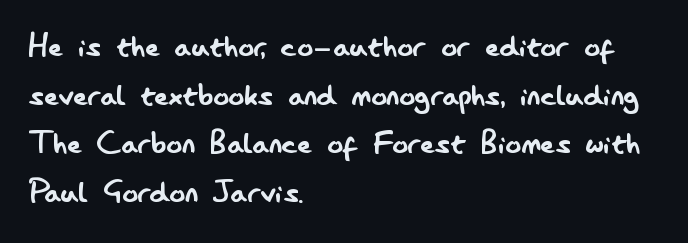
The image shows 39 px regular-weight, condensed sans-serif type, upright; set left-aligned, normal line spacing (1.25x), normal letter spacing, not underlined; low stroke contrast and a small x-height.
